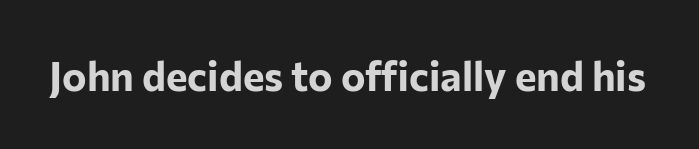
Q: Is the text bold? A: Yes.
Q: Is the text italic (slanted)? A: No, it is upright.
Q: Is the typeface a serif or a sans-serif typeface? A: Sans-serif.
Q: Is the text underlined? A: No.
Q: Is the spacing between letters normal or unusually wide? A: Normal.
Q: Width (condensed, normal, or wide)? A: Normal.
Q: Stroke contrast? A: Low.
Q: x-height? A: Medium.
Q: Monospaced? A: No.
